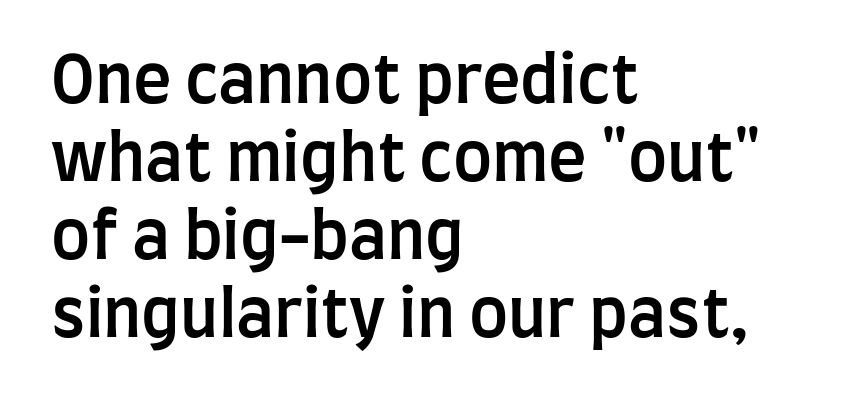
The image shows 65 px semibold, condensed sans-serif type, upright; set left-aligned, line spacing 1.2x, normal letter spacing, not underlined; low stroke contrast and a large x-height.
